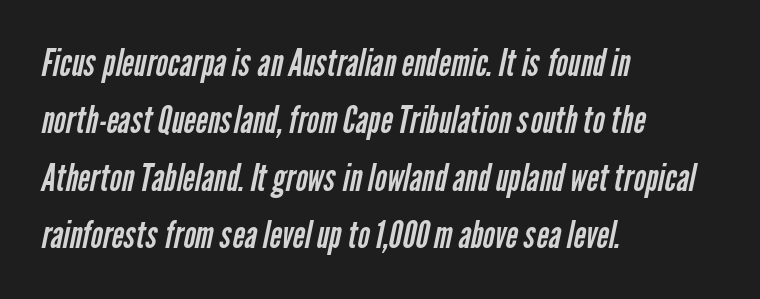
Regular leading. The baseline area is clear. The rendering keeps characters at their native spacing. Font category for this specimen: sans-serif. Is this a fixed-width face? No — the glyphs have proportional, varying widths.
